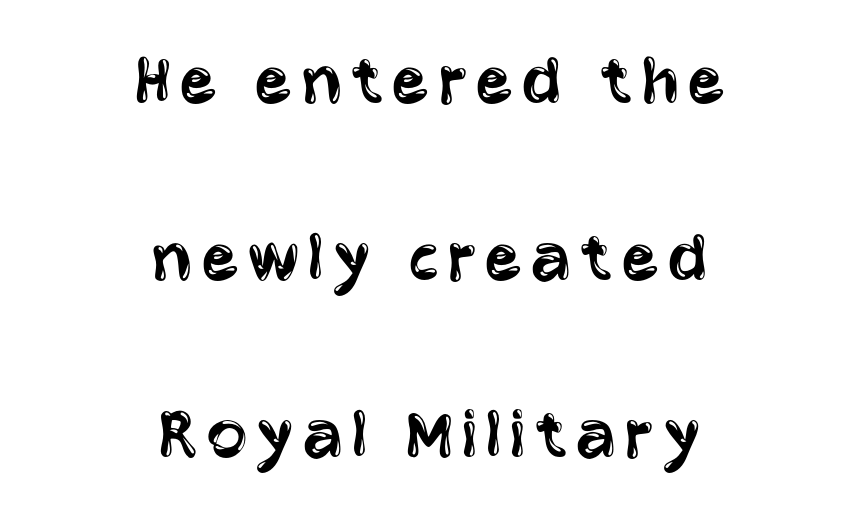
The image shows 76 px regular-weight, condensed sans-serif type, upright; set centered, loose line spacing (2.33x), not underlined; low stroke contrast and a large x-height.
